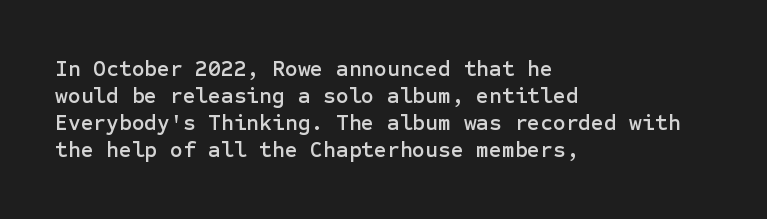
{"italic": "no", "underline": "no", "align": "left", "line_spacing_ratio": 1.22, "letter_spacing": "normal", "letter_spacing_em": 0.0, "glyph_px": 22}
